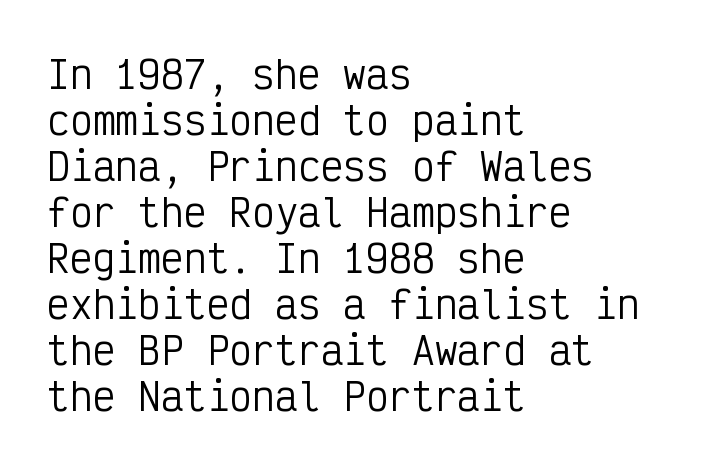
Q: Is the text bold? A: No.
Q: Is the text italic (slanted)? A: No, it is upright.
Q: Is the typeface a serif or a sans-serif typeface? A: Sans-serif.
Q: Is the text underlined? A: No.
Q: How is the paragraph aligned? A: Left-aligned.
Q: Is the spacing between letters normal or unusually wide? A: Normal.
Q: Width (condensed, normal, or wide)? A: Condensed.
Q: Stroke contrast? A: Low.
Q: x-height? A: Medium.
Q: Monospaced? A: Yes.
